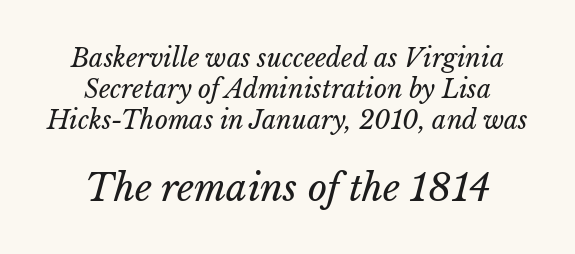
The image shows 37 px regular-weight type; set centered, normal line spacing (1.25x), normal letter spacing, not underlined; the second (bottom) block is 1.48x larger; low stroke contrast and a medium x-height.
